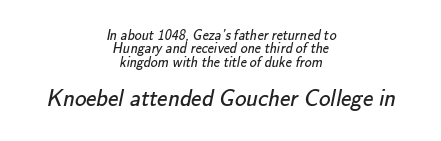
{"bold": "no", "underline": "no", "align": "center", "line_spacing": "tight", "line_spacing_ratio": 0.96, "letter_spacing": "normal", "letter_spacing_em": 0.0, "larger_block": "second", "size_ratio": 1.64, "glyph_px": 23}
